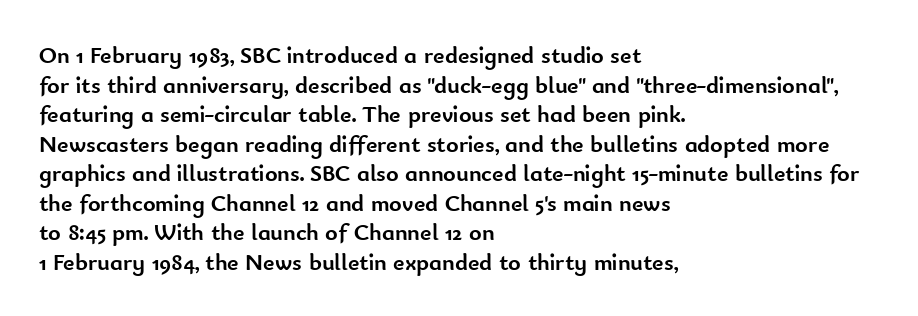
Nobody drew a line under any word here. The lettering stays uniformly vertical, giving the passage a roman look. Each word holds together tightly as a unit, with standard inter-letter gaps. A student would call this left alignment; a typographer would say flush left, rag right. Typographic density is high because the face is bold.
